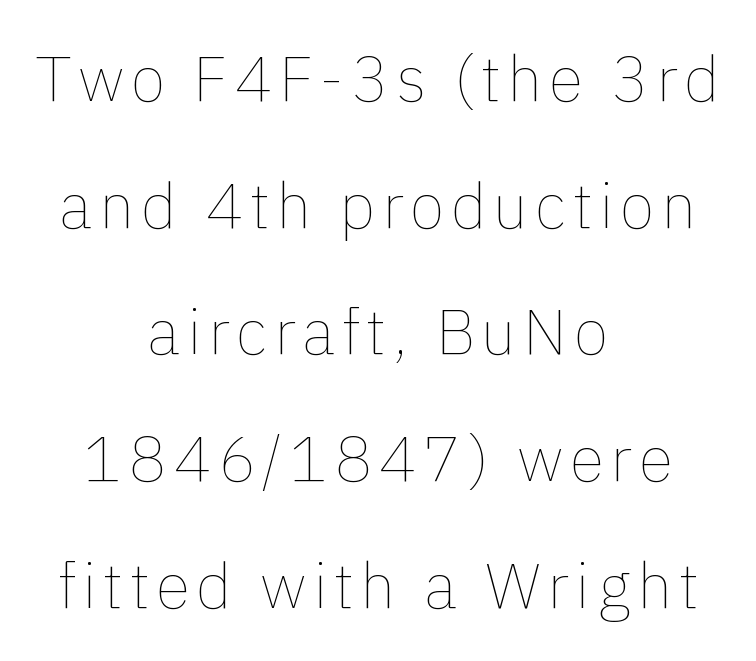
Q: Is the text bold? A: No.
Q: Is the text italic (slanted)? A: No, it is upright.
Q: Is the text underlined? A: No.
Q: How is the paragraph aligned? A: Centered.
Q: Is the spacing between lines tight, normal or loose? A: Loose.
Q: Width (condensed, normal, or wide)? A: Normal.
Q: x-height? A: Medium.
Q: Monospaced? A: No.
